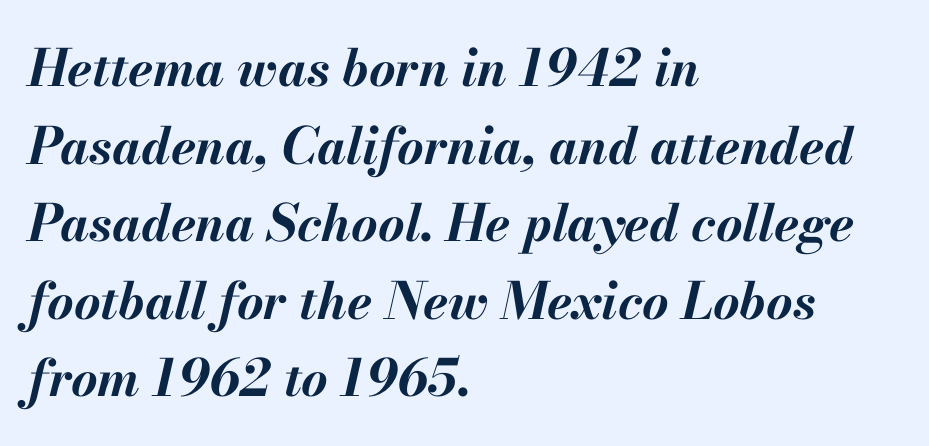
The image shows 51 px bold type, italic (leaning right); set left-aligned, normal line spacing (1.52x), normal letter spacing, not underlined; medium stroke contrast and a small x-height.
